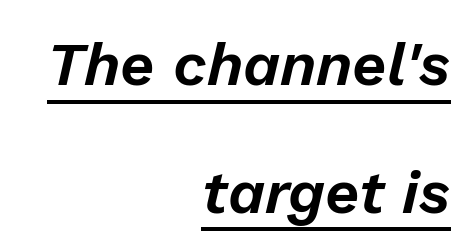
Q: Is the text italic (slanted)? A: Yes, it leans right by about 13 degrees.
Q: Is the text underlined? A: Yes.
Q: How is the paragraph aligned? A: Right-aligned.
Q: Is the spacing between letters normal or unusually wide? A: Normal.
Q: Is the spacing between lines tight, normal or loose? A: Loose.
Q: Width (condensed, normal, or wide)? A: Normal.
Q: Stroke contrast? A: Low.
Q: x-height? A: Medium.
Q: Monospaced? A: No.
